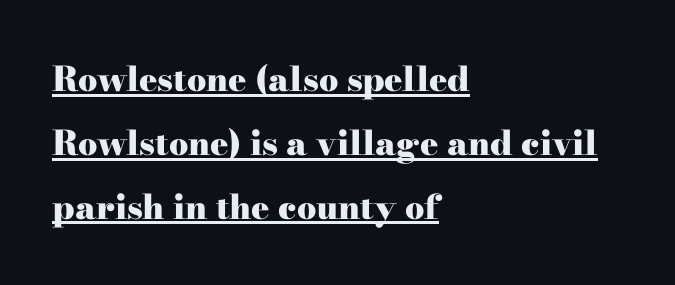
{"serif": "yes", "italic": "no", "bold": "yes", "weight": "heavy", "width": "wide", "stroke_contrast": "high", "x_height": "small", "monospaced": "no", "underline": "yes", "align": "left", "line_spacing_ratio": 1.88, "letter_spacing": "normal", "letter_spacing_em": 0.0, "glyph_px": 34}
